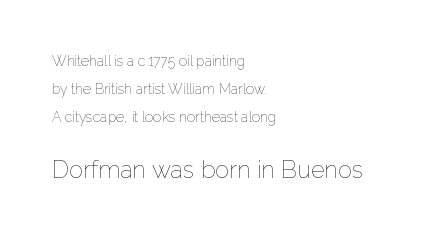
{"italic": "no", "bold": "no", "underline": "no", "align": "left", "line_spacing": "loose", "line_spacing_ratio": 1.99, "letter_spacing": "normal", "letter_spacing_em": 0.0, "larger_block": "second", "size_ratio": 1.71, "glyph_px": 24}
